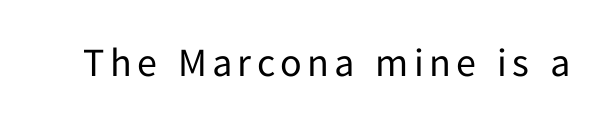
Q: Is the text bold? A: No.
Q: Is the text italic (slanted)? A: No, it is upright.
Q: Is the typeface a serif or a sans-serif typeface? A: Sans-serif.
Q: Is the text underlined? A: No.
Q: Width (condensed, normal, or wide)? A: Normal.
Q: Stroke contrast? A: Low.
Q: x-height? A: Medium.
Q: Monospaced? A: No.
